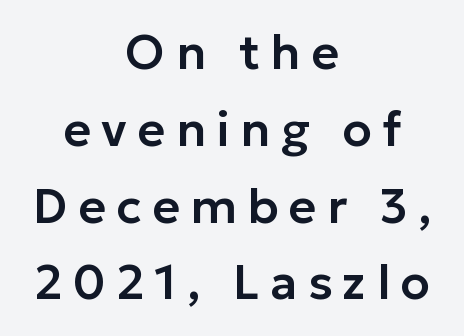
The glyphs in this specimen are sans serif. Caption: multi-line text, centered on the measure. Think of a printed novel: that variable character pitch is what you see here. Regular leading.
